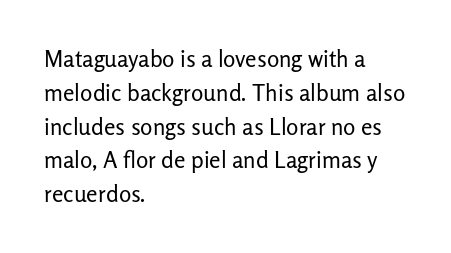
{"italic": "no", "bold": "no", "underline": "no", "align": "left", "line_spacing": "normal", "line_spacing_ratio": 1.47, "letter_spacing": "normal", "letter_spacing_em": 0.0, "glyph_px": 23}
